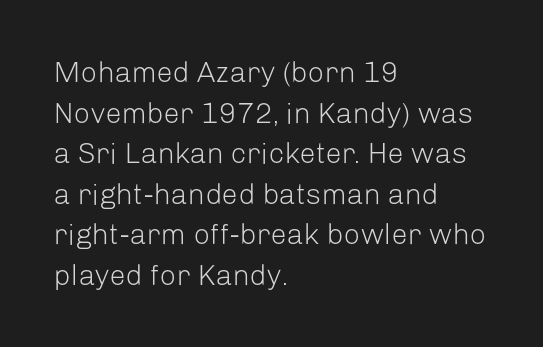
The image shows 29 px light sans-serif type, upright; set left-aligned, normal line spacing (1.4x), normal letter spacing, not underlined; low stroke contrast and a medium x-height.
